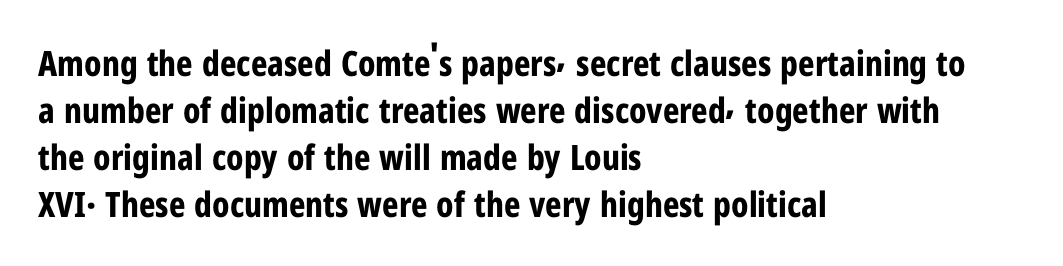
The image shows 35 px bold, condensed sans-serif type, upright; set left-aligned, normal line spacing (1.34x), normal letter spacing, not underlined; low stroke contrast and a medium x-height.
